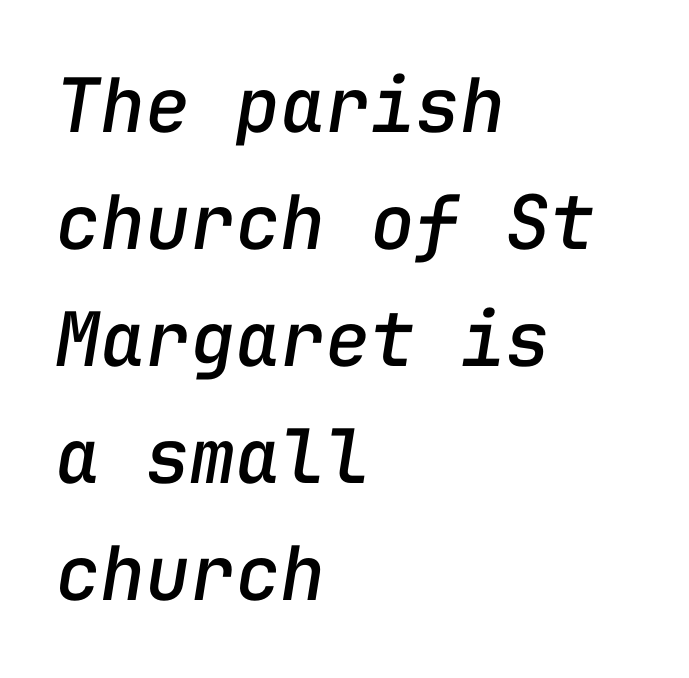
{"italic": "yes", "lean": "right", "slant_degrees": 9, "width": "normal", "stroke_contrast": "low", "x_height": "medium", "monospaced": "yes", "underline": "no", "align": "left", "line_spacing": "normal", "line_spacing_ratio": 1.56, "letter_spacing": "normal", "letter_spacing_em": 0.0, "glyph_px": 75}
